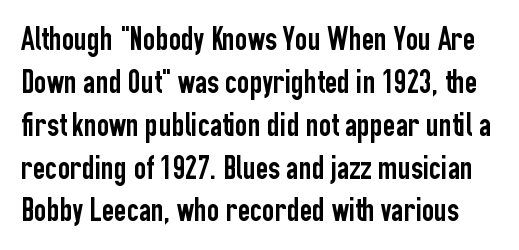
The image shows 34 px condensed sans-serif type, upright; set normal line spacing (1.26x), normal letter spacing, not underlined; low stroke contrast and a medium x-height.
